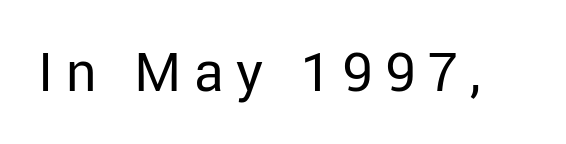
Unmarked baselines from the first word to the last. Is this a heavy cut? Hardly; it is regular or lighter. What stands out about the letter spacing? Its width — letters are far apart. Do the characters align in a grid? No, the font is proportional.
